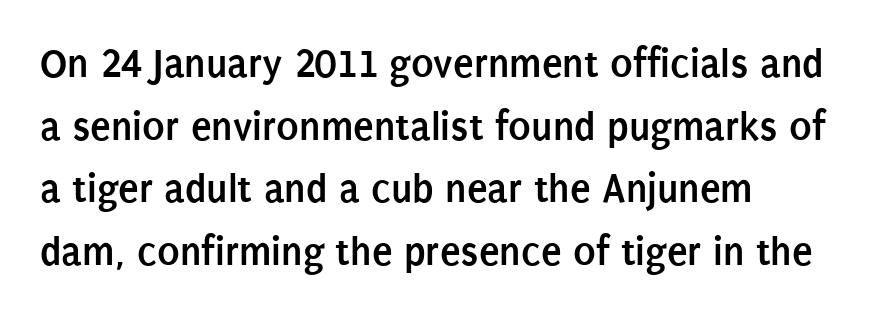
{"serif": "no", "italic": "no", "bold": "yes", "weight": "semibold", "width": "condensed", "stroke_contrast": "low", "x_height": "large", "monospaced": "no", "underline": "no", "align": "left", "line_spacing": "normal", "line_spacing_ratio": 1.49, "letter_spacing": "normal", "letter_spacing_em": 0.0, "glyph_px": 42}
